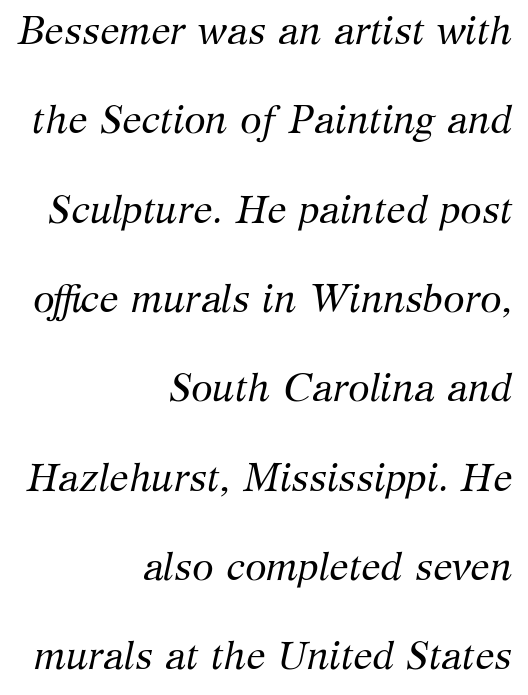
The image shows 39 px regular-weight serif type, italic (leaning right); set right-aligned, loose line spacing (2.29x), normal letter spacing, not underlined; medium stroke contrast and a medium x-height.
